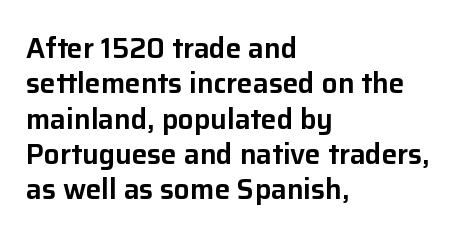
The image shows 28 px sans-serif type, upright; set left-aligned, normal line spacing (1.26x), normal letter spacing, not underlined; low stroke contrast and a medium x-height.
